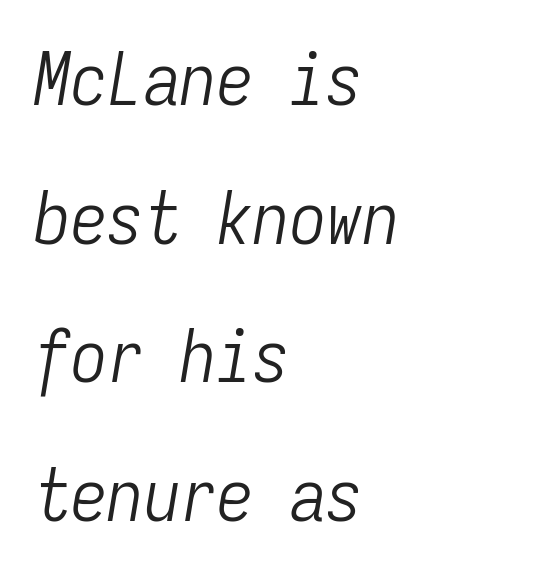
The image shows 73 px light, condensed type, italic (leaning right), monospaced; set left-aligned, loose line spacing (1.9x), normal letter spacing, not underlined; low stroke contrast and a medium x-height.
